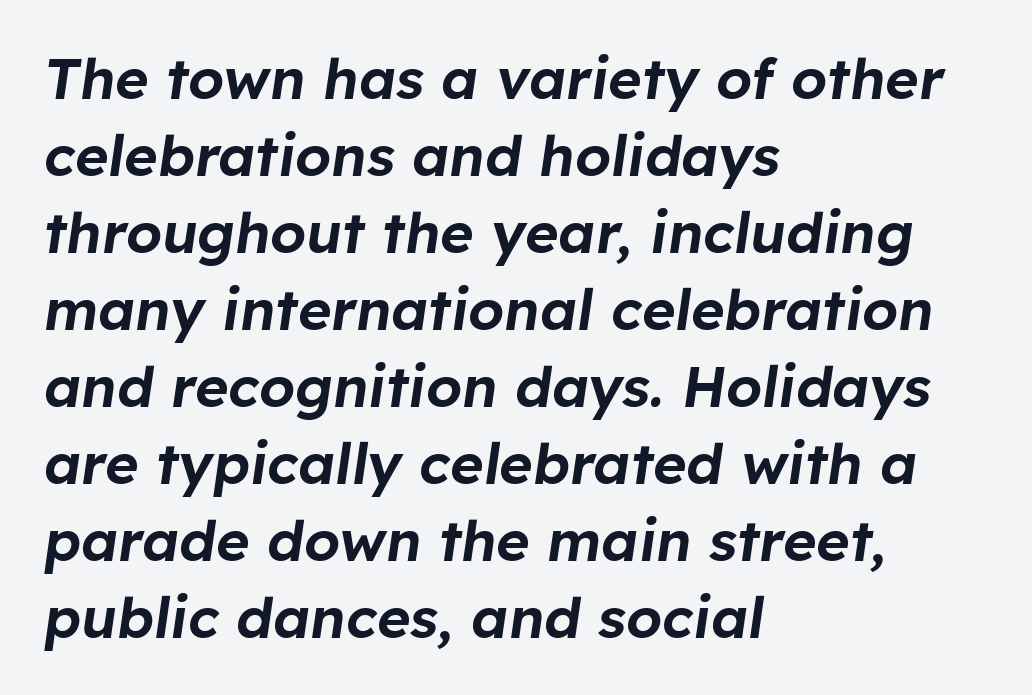
Varying glyph widths throughout — classic text-font behaviour. Underlining? Definitely not there. Casual observation: everything's shoved over to the left. Would a proofreader flag this as italicized? Yes.
